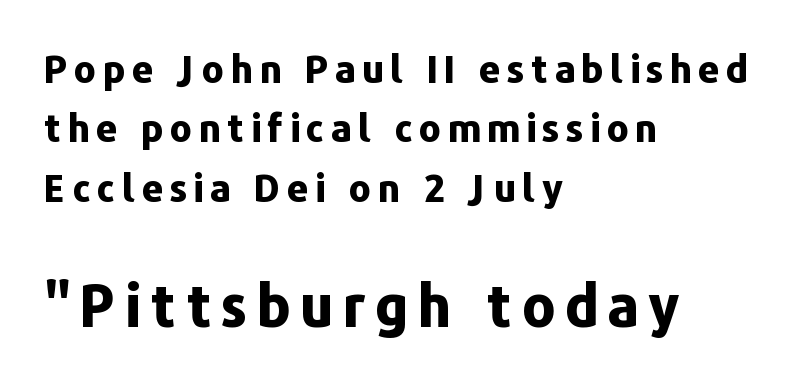
The image shows 57 px bold sans-serif type, upright; set left-aligned, normal line spacing (1.56x), not underlined; the second (bottom) block is 1.5x larger; low stroke contrast and a medium x-height.
